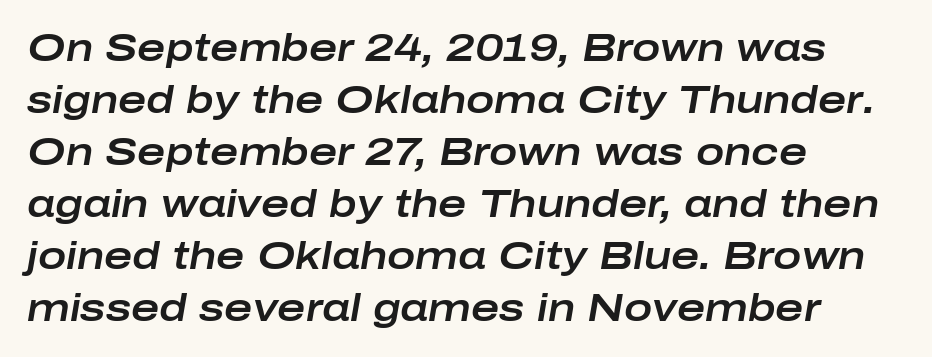
Q: Is the text italic (slanted)? A: Yes, it leans right by about 10 degrees.
Q: Is the text underlined? A: No.
Q: How is the paragraph aligned? A: Left-aligned.
Q: Is the spacing between letters normal or unusually wide? A: Normal.
Q: Is the spacing between lines tight, normal or loose? A: Normal.
Q: Width (condensed, normal, or wide)? A: Wide.
Q: Stroke contrast? A: Low.
Q: x-height? A: Medium.
Q: Monospaced? A: No.
